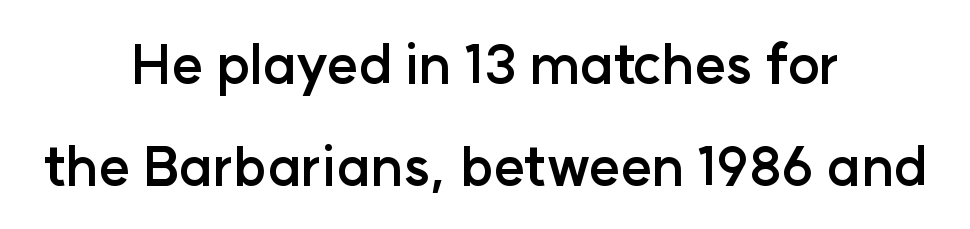
The image shows 54 px semibold sans-serif type, upright; set centered, line spacing 1.88x, normal letter spacing, not underlined; low stroke contrast and a medium x-height.
